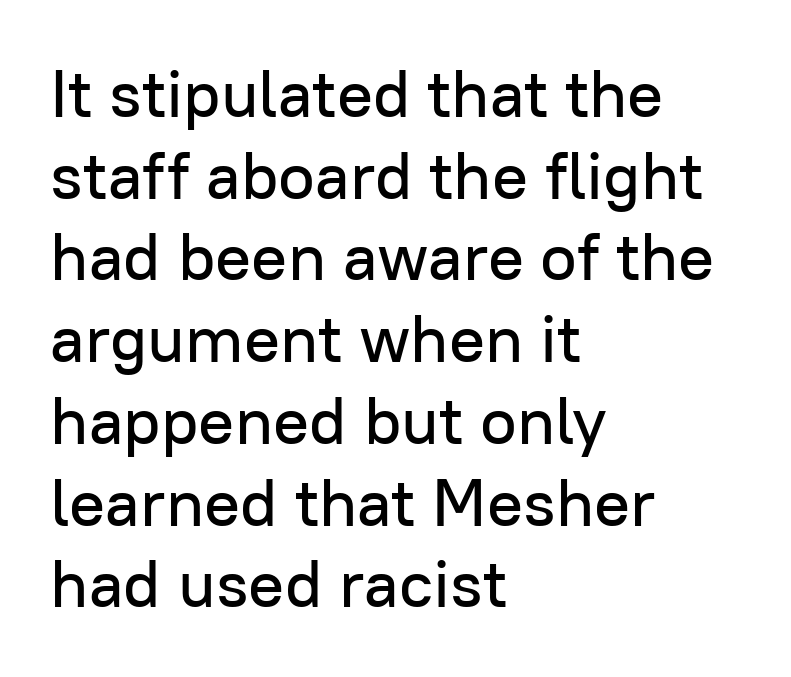
Q: Is the text italic (slanted)? A: No, it is upright.
Q: Is the typeface a serif or a sans-serif typeface? A: Sans-serif.
Q: Is the text underlined? A: No.
Q: How is the paragraph aligned? A: Left-aligned.
Q: Is the spacing between letters normal or unusually wide? A: Normal.
Q: Width (condensed, normal, or wide)? A: Normal.
Q: Stroke contrast? A: Low.
Q: x-height? A: Medium.
Q: Monospaced? A: No.
